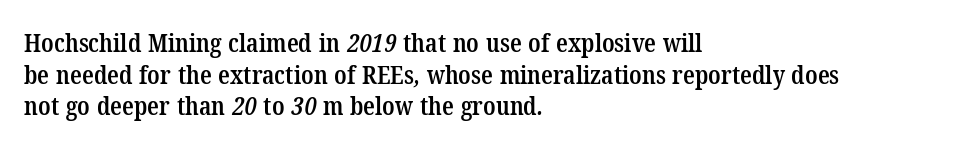
Q: Is the text bold? A: Semi-bold.
Q: Is the text underlined? A: No.
Q: How is the paragraph aligned? A: Left-aligned.
Q: Is the spacing between letters normal or unusually wide? A: Normal.
